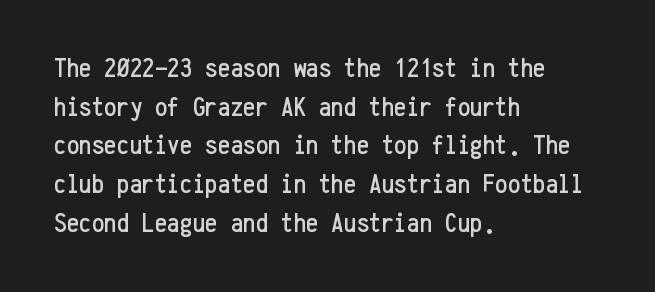
Q: Is the text italic (slanted)? A: No, it is upright.
Q: Is the typeface a serif or a sans-serif typeface? A: Sans-serif.
Q: Is the text underlined? A: No.
Q: How is the paragraph aligned? A: Left-aligned.
Q: Is the spacing between letters normal or unusually wide? A: Normal.
Q: Is the spacing between lines tight, normal or loose? A: Normal.
Q: Width (condensed, normal, or wide)? A: Condensed.
Q: Stroke contrast? A: Low.
Q: x-height? A: Medium.
Q: Monospaced? A: Yes.
